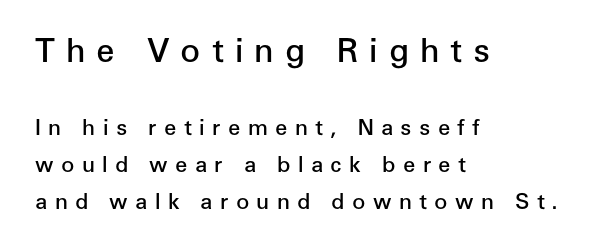
The image shows 33 px semibold sans-serif type, upright; set left-aligned, normal line spacing (1.68x), unusually wide letter spacing (+0.33 em), not underlined; the first (top) block is 1.5x larger; low stroke contrast and a medium x-height.
